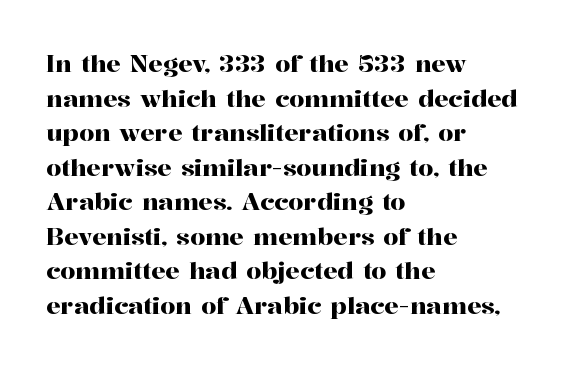
Q: Is the text italic (slanted)? A: No, it is upright.
Q: Is the text underlined? A: No.
Q: How is the paragraph aligned? A: Left-aligned.
Q: Is the spacing between letters normal or unusually wide? A: Normal.
Q: Is the spacing between lines tight, normal or loose? A: Normal.
